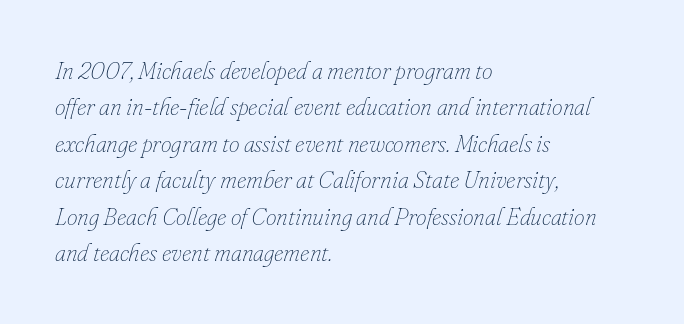
{"italic": "yes", "lean": "right", "slant_degrees": 16, "bold": "no", "underline": "no", "align": "left", "line_spacing": "normal", "line_spacing_ratio": 1.52, "letter_spacing": "normal", "letter_spacing_em": 0.0, "glyph_px": 24}
